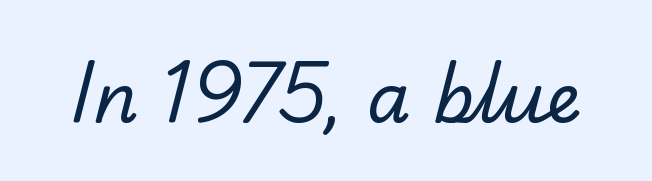
Honestly, the letter spacing is just normal — you wouldn't notice it. The letters advance in unequal steps, a hallmark of proportional type. Font category for this specimen: sans-serif. Weight class: somewhere from thin through regular.
